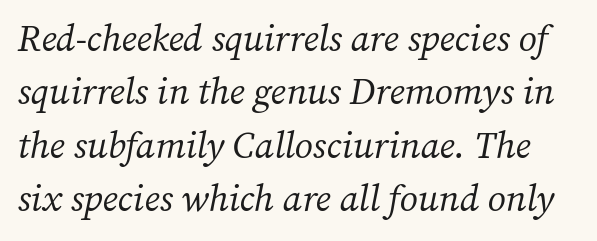
The gap between lines stays unmarked. When letters slant like this, we call the style italic. Each word holds together tightly as a unit, with standard inter-letter gaps. Yep, those are serifs on the letters. In terms of leading, this rendering sits right in the middle.
